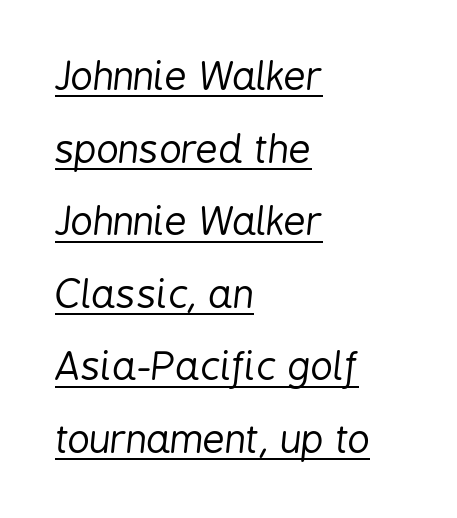
Q: Is the text bold? A: No.
Q: Is the text italic (slanted)? A: Yes, it leans right by about 6 degrees.
Q: Is the text underlined? A: Yes.
Q: How is the paragraph aligned? A: Left-aligned.
Q: Is the spacing between letters normal or unusually wide? A: Normal.
Q: Width (condensed, normal, or wide)? A: Condensed.
Q: Stroke contrast? A: Low.
Q: x-height? A: Medium.
Q: Monospaced? A: No.
